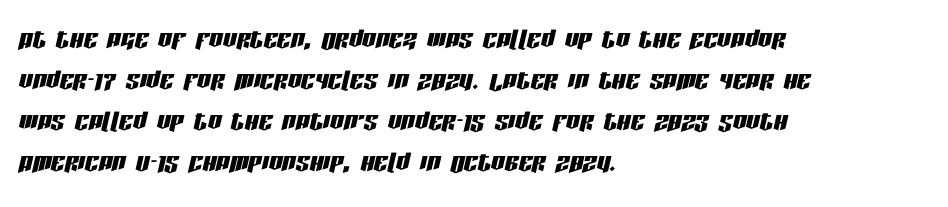
Q: Is the text italic (slanted)? A: Yes, it leans right by about 13 degrees.
Q: Is the text underlined? A: No.
Q: How is the paragraph aligned? A: Left-aligned.
Q: Is the spacing between letters normal or unusually wide? A: Normal.
Q: Width (condensed, normal, or wide)? A: Condensed.
Q: Stroke contrast? A: Low.
Q: x-height? A: Large.
Q: Monospaced? A: No.
